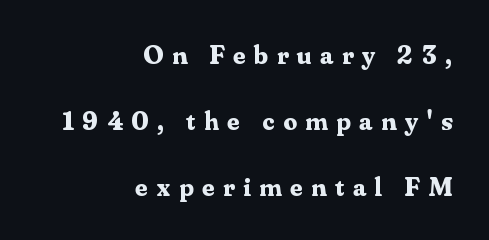
Q: Is the text bold? A: Yes.
Q: Is the text italic (slanted)? A: No, it is upright.
Q: Is the text underlined? A: No.
Q: How is the paragraph aligned? A: Right-aligned.
Q: Is the spacing between letters normal or unusually wide? A: Unusually wide.
Q: Is the spacing between lines tight, normal or loose? A: Loose.
